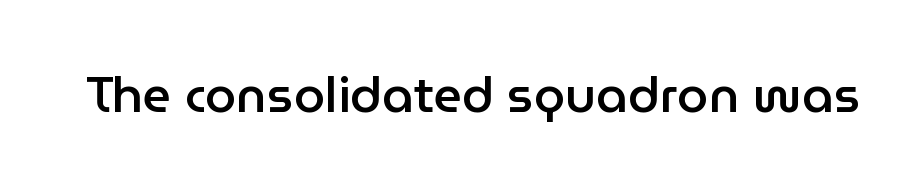
The tracking reads as untouched default to a designer's eye. The passage shown is typed in a proportional face where columns would drift. Posture: straight, roman, zero tilt. Type style note: lacks serifs. Unmarked baselines from the first word to the last.
